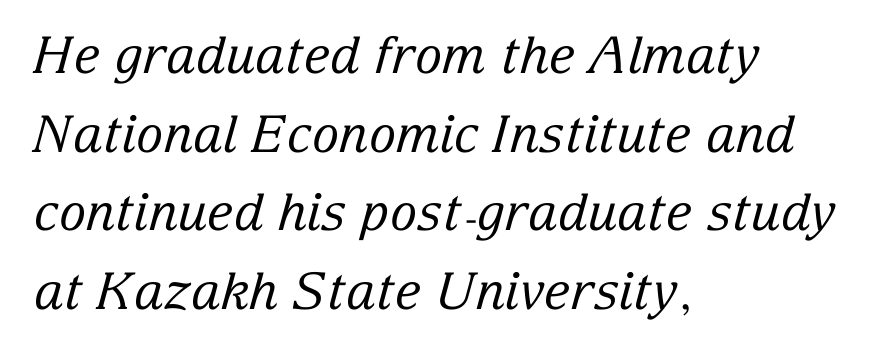
The image shows 51 px regular-weight serif type, italic (leaning right); set left-aligned, normal line spacing (1.54x), normal letter spacing, not underlined; low stroke contrast and a medium x-height.
